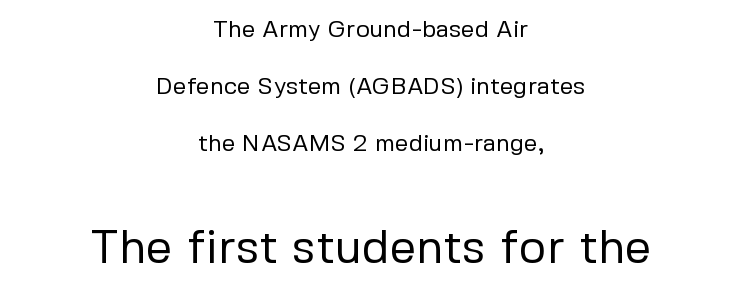
The image shows 47 px regular-weight sans-serif type, upright; set centered, loose line spacing (2.37x), normal letter spacing, not underlined; the second (bottom) block is 1.96x larger; low stroke contrast and a medium x-height.
